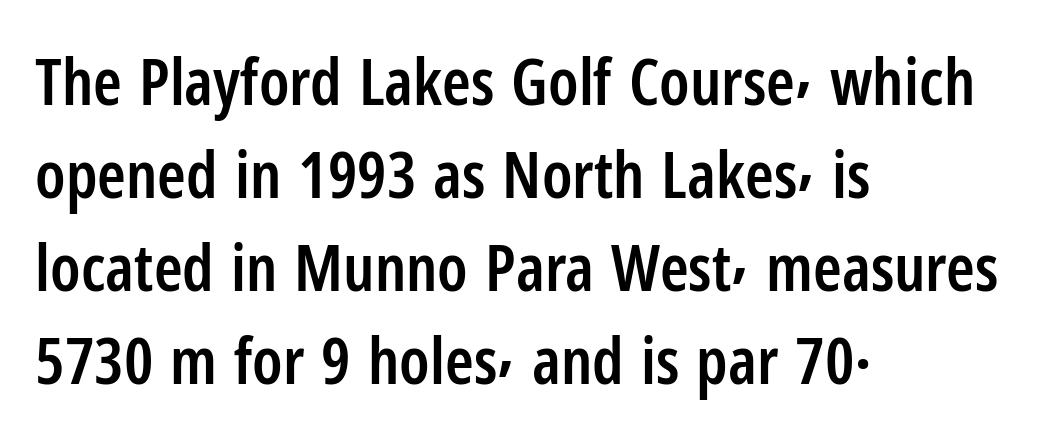
Q: Is the text bold? A: Semi-bold.
Q: Is the text italic (slanted)? A: No, it is upright.
Q: Is the typeface a serif or a sans-serif typeface? A: Sans-serif.
Q: Is the text underlined? A: No.
Q: How is the paragraph aligned? A: Left-aligned.
Q: Is the spacing between letters normal or unusually wide? A: Normal.
Q: Is the spacing between lines tight, normal or loose? A: Normal.
Q: Width (condensed, normal, or wide)? A: Condensed.
Q: Stroke contrast? A: Low.
Q: x-height? A: Medium.
Q: Monospaced? A: No.
